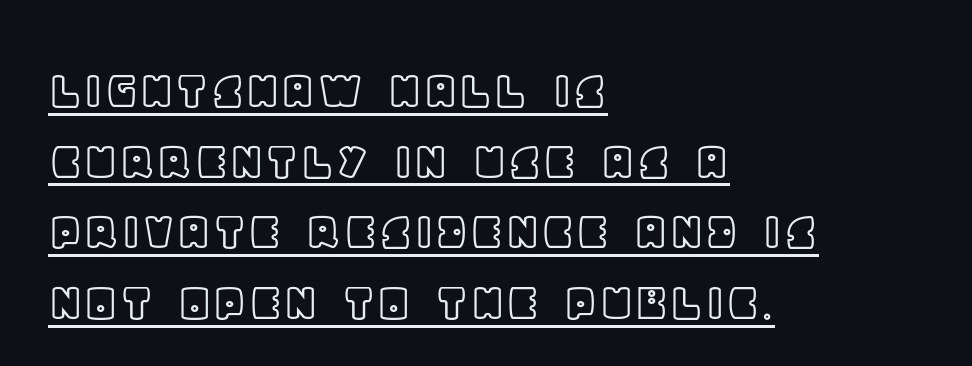
Q: Is the text italic (slanted)? A: No, it is upright.
Q: Is the text underlined? A: Yes.
Q: How is the paragraph aligned? A: Left-aligned.
Q: Is the spacing between letters normal or unusually wide? A: Normal.
Q: Width (condensed, normal, or wide)? A: Normal.
Q: x-height? A: Large.
Q: Monospaced? A: No.
